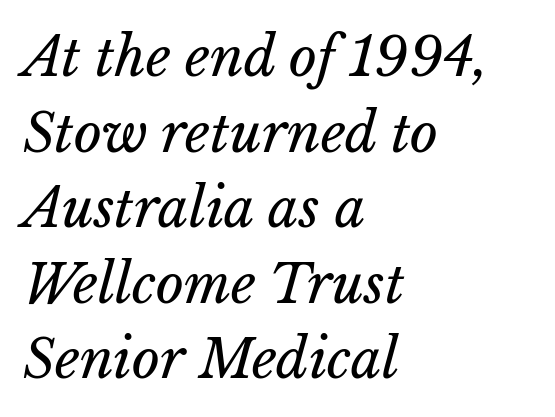
The image shows 54 px regular-weight type, italic (leaning right); set left-aligned, normal line spacing (1.4x), normal letter spacing, not underlined; low stroke contrast and a medium x-height.
